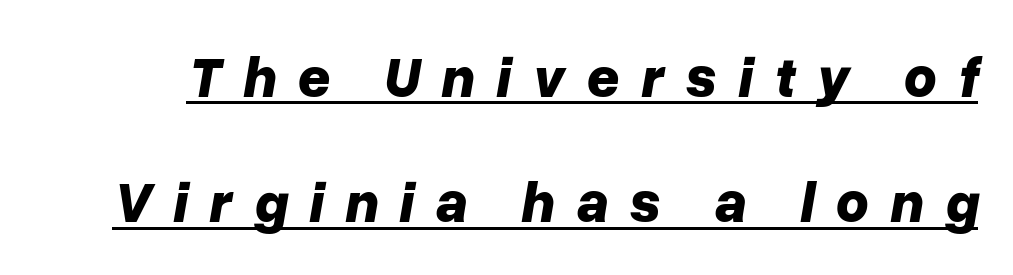
Compared with an ordinary text face, these strokes are far heavier — a full bold. Character widths vary here, with narrow letters taking less room than wide ones. Caption: lettering with a line underneath. The leading is generous, giving the passage an open texture. When letters slant like this, we call the style italic.
